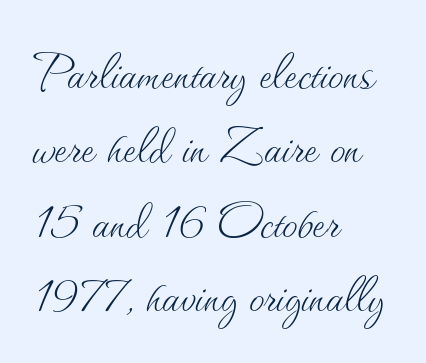
A typesetter would call this proportional, since set widths differ per character. No extra tracking has been applied to these lines. Which margin do the lines hug? The left one — the right edge is uneven. The strokes are not fattened; the text isn't bold.
